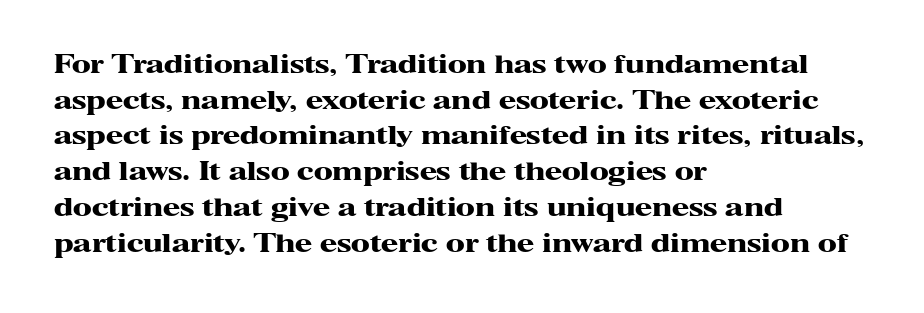
This rendering leaves character spacing at its baseline value. Any mark beneath the type? The region is blank. This is roman type, the default non-slanted kind. Pretty heavy lettering here — definitely bold. Notice how descenders clear the ascenders below comfortably — that's standard leading. All the whitespace from short lines collects on the right.
